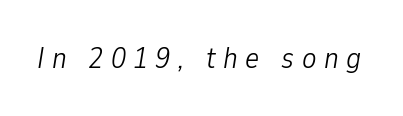
The image shows 30 px light, condensed type, italic (leaning right); set unusually wide letter spacing (+0.25 em), not underlined; low stroke contrast and a medium x-height.
